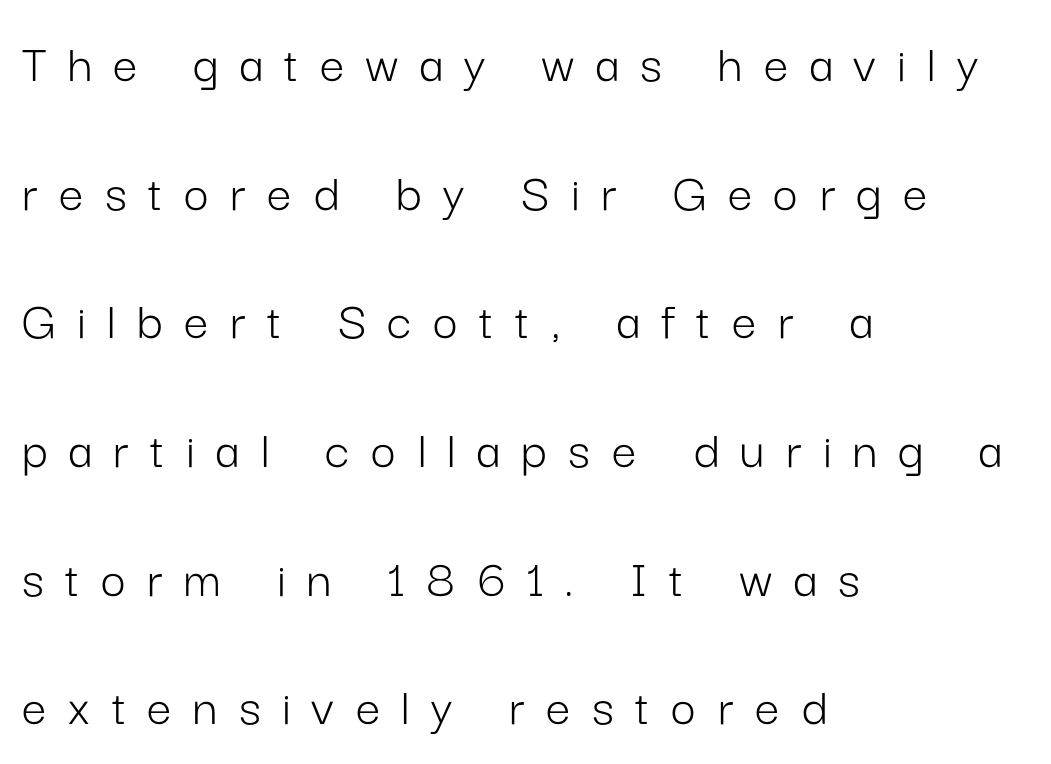
The typeface chosen for these lines omits serifs. The rendering anchors every line to the left-hand side. You could not count columns in this text — the font is proportionally spaced. Does the leading feel generous? Absolutely, it's lavish. The glyphs are unaccompanied by any horizontal stroke below them. A light-to-regular cut is what we see here.
